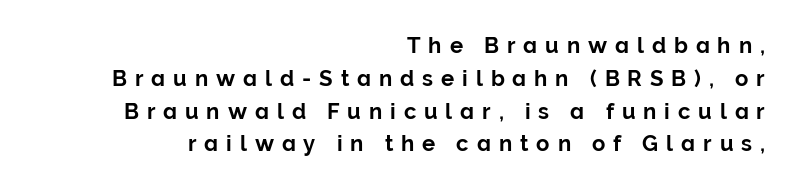
{"italic": "no", "underline": "no", "align": "right", "line_spacing": "normal", "line_spacing_ratio": 1.49, "letter_spacing": "wide", "letter_spacing_em": 0.36, "glyph_px": 22}
